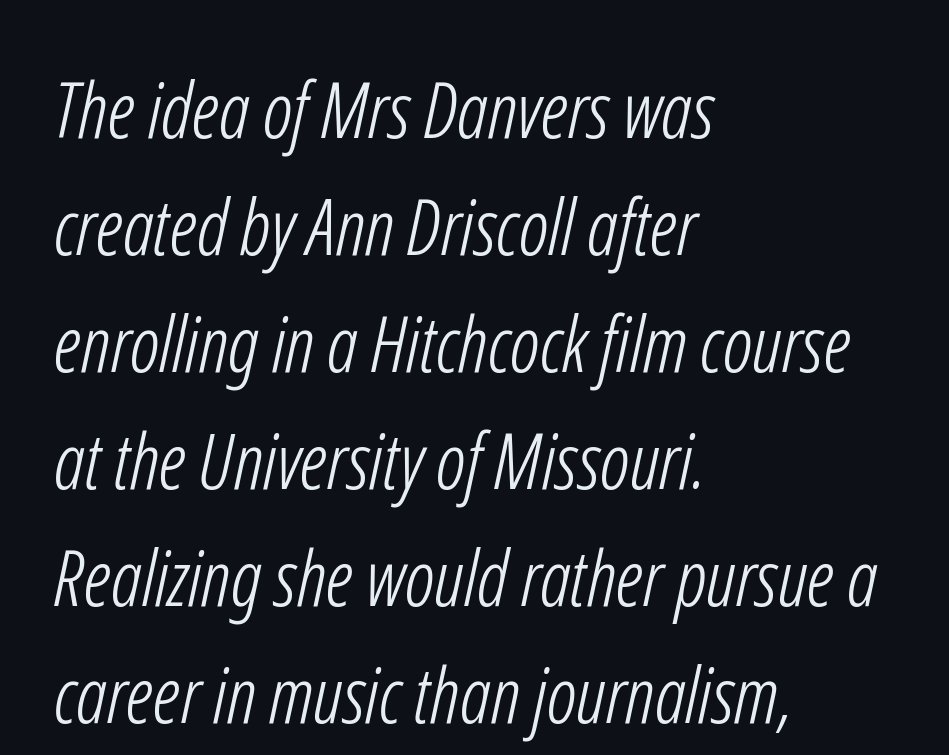
Q: Is the text bold? A: No.
Q: Is the typeface a serif or a sans-serif typeface? A: Sans-serif.
Q: Is the text underlined? A: No.
Q: How is the paragraph aligned? A: Left-aligned.
Q: Is the spacing between letters normal or unusually wide? A: Normal.
Q: Is the spacing between lines tight, normal or loose? A: Normal.
Q: Width (condensed, normal, or wide)? A: Condensed.
Q: Stroke contrast? A: Low.
Q: x-height? A: Medium.
Q: Monospaced? A: No.
